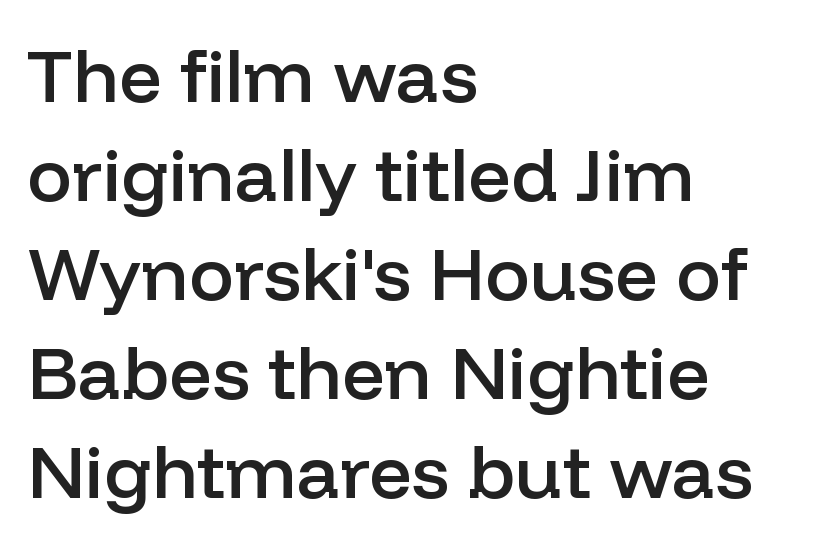
{"serif": "no", "italic": "no", "bold": "semi", "weight": "semibold", "width": "normal", "stroke_contrast": "low", "x_height": "medium", "monospaced": "no", "underline": "no", "align": "left", "line_spacing": "normal", "line_spacing_ratio": 1.32, "letter_spacing": "normal", "letter_spacing_em": 0.0, "glyph_px": 75}
